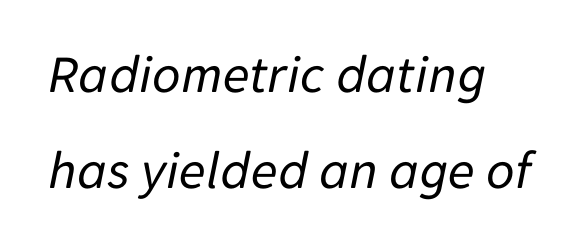
The image shows 55 px regular-weight type, italic (leaning right); set left-aligned, line spacing 1.75x, normal letter spacing, not underlined; low stroke contrast and a medium x-height.
